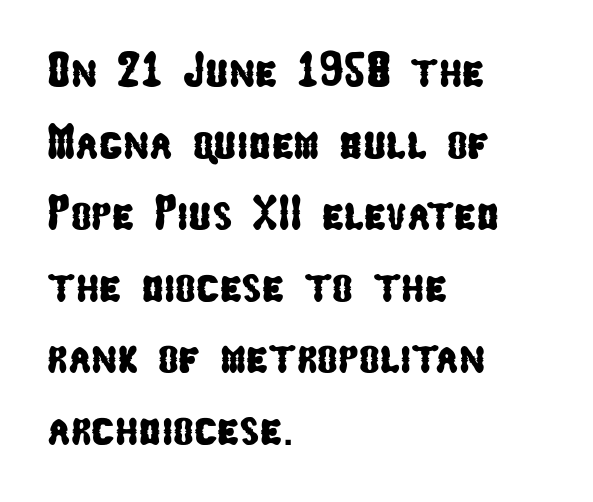
The image shows 49 px condensed sans-serif type; set left-aligned, normal line spacing (1.46x), normal letter spacing, not underlined; low stroke contrast and a medium x-height.
